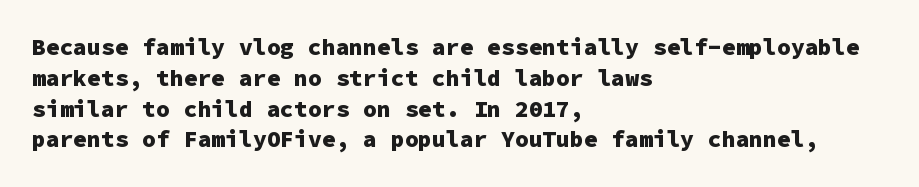
Q: Is the text bold? A: Yes.
Q: Is the text italic (slanted)? A: No, it is upright.
Q: Is the text underlined? A: No.
Q: How is the paragraph aligned? A: Left-aligned.
Q: Is the spacing between letters normal or unusually wide? A: Normal.
Q: Is the spacing between lines tight, normal or loose? A: Normal.
